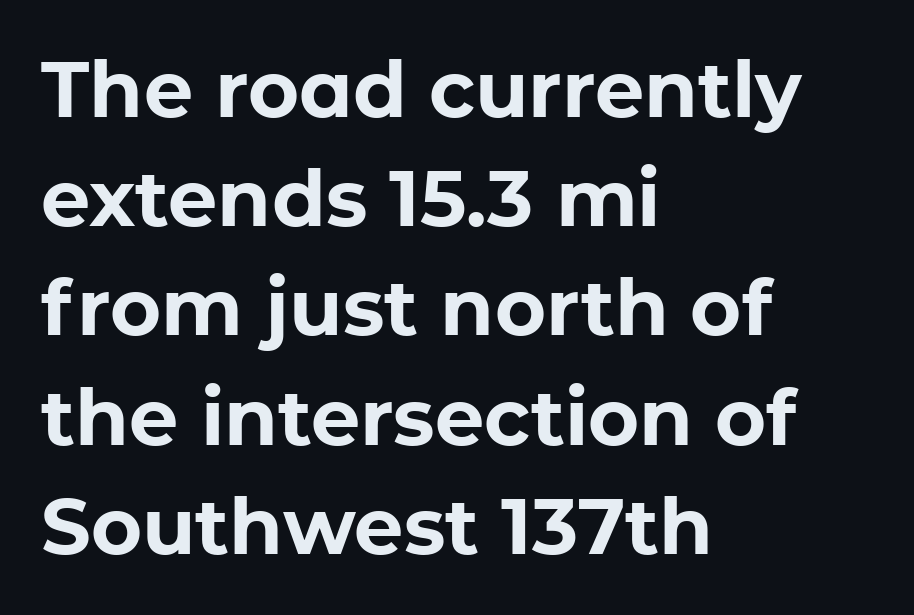
{"serif": "no", "italic": "no", "bold": "yes", "weight": "bold", "width": "normal", "stroke_contrast": "low", "x_height": "medium", "monospaced": "no", "underline": "no", "align": "left", "line_spacing": "normal", "line_spacing_ratio": 1.4, "letter_spacing": "normal", "letter_spacing_em": 0.0, "glyph_px": 78}
